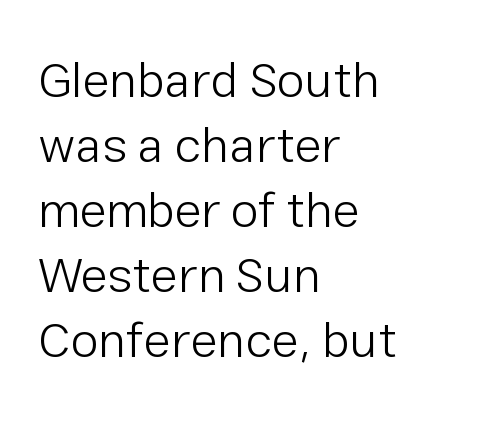
Q: Is the text bold? A: No.
Q: Is the text italic (slanted)? A: No, it is upright.
Q: Is the typeface a serif or a sans-serif typeface? A: Sans-serif.
Q: Is the text underlined? A: No.
Q: How is the paragraph aligned? A: Left-aligned.
Q: Is the spacing between letters normal or unusually wide? A: Normal.
Q: Is the spacing between lines tight, normal or loose? A: Normal.
Q: Width (condensed, normal, or wide)? A: Normal.
Q: Stroke contrast? A: Low.
Q: x-height? A: Medium.
Q: Monospaced? A: No.
